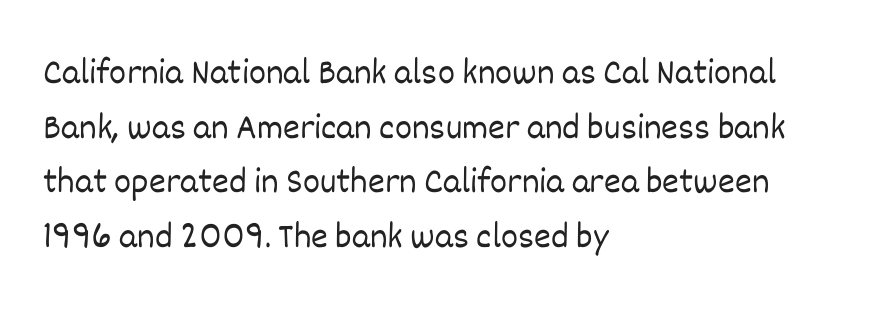
The image shows 36 px light type, upright; set left-aligned, normal line spacing (1.52x), normal letter spacing, not underlined; low stroke contrast and a large x-height.
